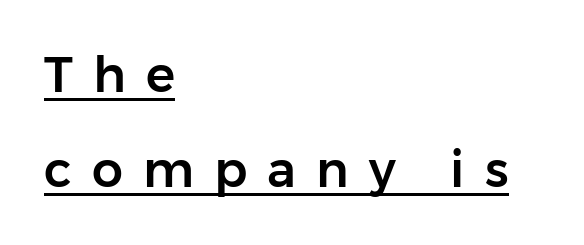
{"serif": "no", "italic": "no", "width": "normal", "stroke_contrast": "low", "x_height": "medium", "monospaced": "no", "underline": "yes", "align": "left", "line_spacing": "loose", "line_spacing_ratio": 1.94, "letter_spacing": "wide", "letter_spacing_em": 0.41, "glyph_px": 49}
